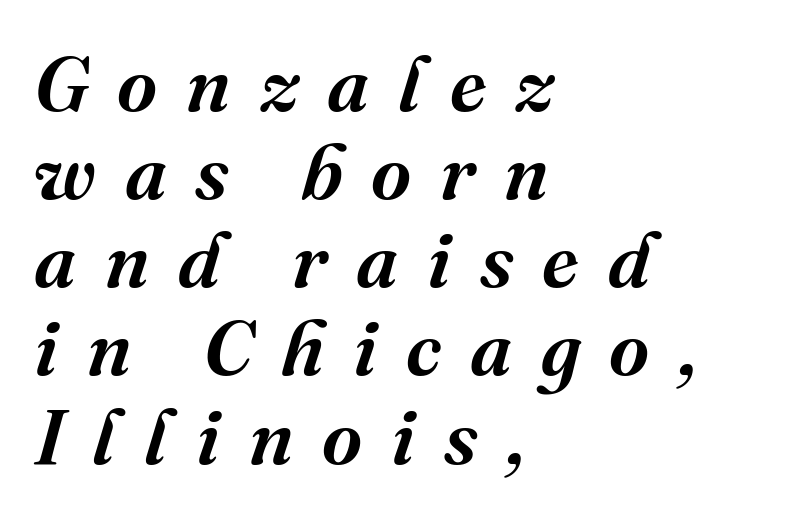
{"serif": "yes", "italic": "yes", "lean": "right", "slant_degrees": 16, "bold": "semi", "weight": "semibold", "width": "normal", "stroke_contrast": "medium", "x_height": "medium", "monospaced": "no", "underline": "no", "align": "left", "line_spacing": "tight", "line_spacing_ratio": 1.13, "letter_spacing": "wide", "letter_spacing_em": 0.37, "glyph_px": 78}
